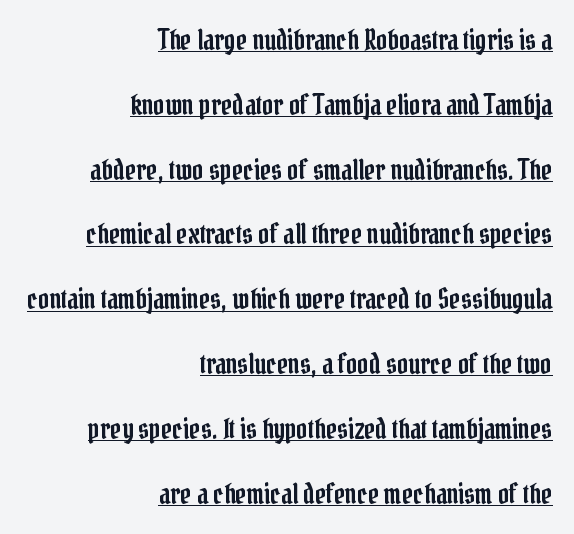
The image shows 27 px text type, upright; set right-aligned, loose line spacing (2.4x), normal letter spacing, underlined.
